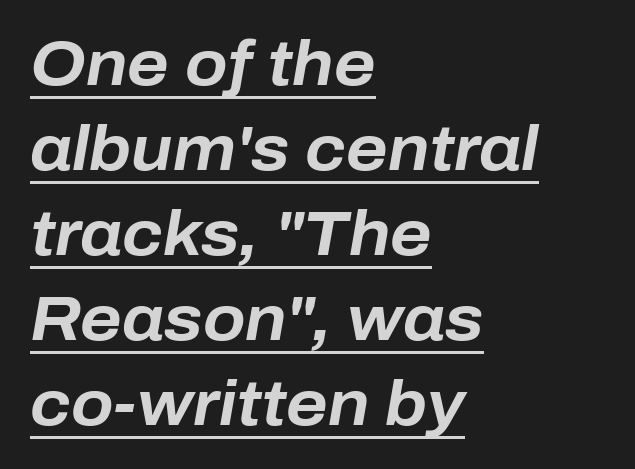
{"italic": "yes", "lean": "right", "slant_degrees": 10, "bold": "yes", "weight": "bold", "width": "normal", "stroke_contrast": "low", "x_height": "medium", "monospaced": "no", "underline": "yes", "align": "left", "line_spacing": "normal", "line_spacing_ratio": 1.37, "letter_spacing": "normal", "letter_spacing_em": 0.0, "glyph_px": 62}
